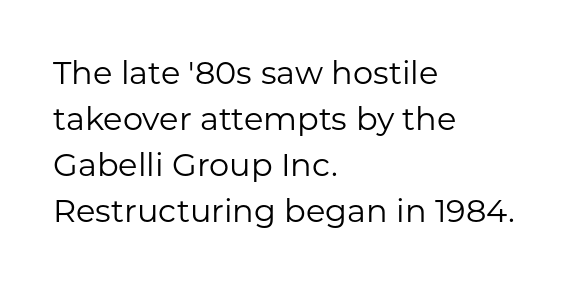
{"serif": "no", "italic": "no", "bold": "no", "weight": "regular", "width": "normal", "stroke_contrast": "low", "x_height": "medium", "monospaced": "no", "underline": "no", "align": "left", "line_spacing": "normal", "line_spacing_ratio": 1.44, "letter_spacing": "normal", "letter_spacing_em": 0.0, "glyph_px": 32}
